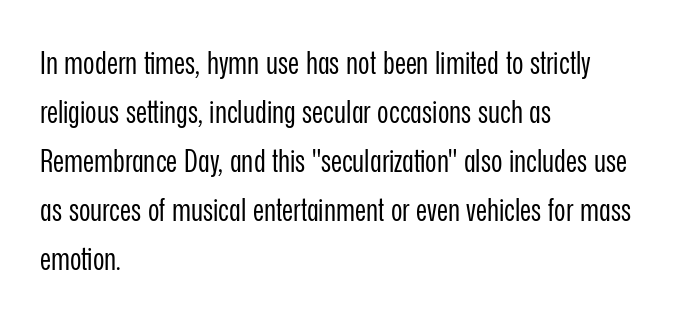
The image shows 31 px regular-weight, condensed sans-serif type, upright; set left-aligned, normal line spacing (1.58x), normal letter spacing, not underlined; low stroke contrast and a medium x-height.
